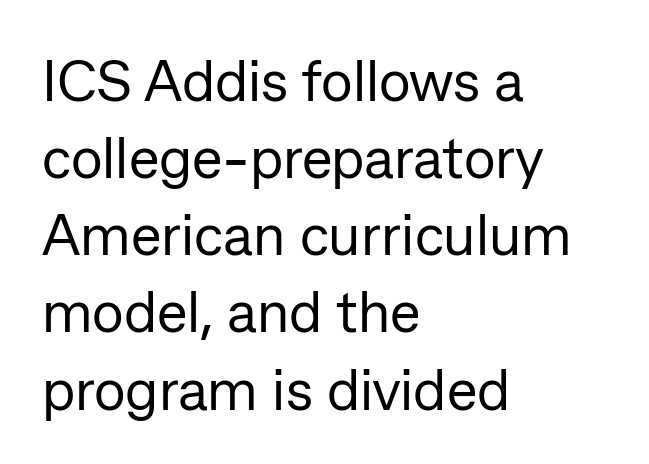
The image shows 58 px regular-weight sans-serif type, upright; set left-aligned, normal line spacing (1.33x), normal letter spacing, not underlined; low stroke contrast and a medium x-height.
